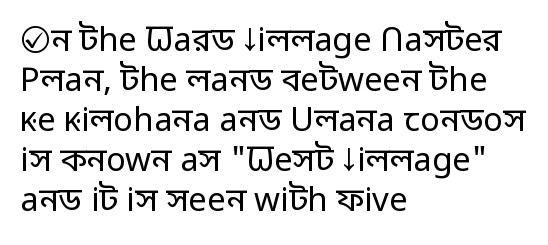
The image shows 33 px regular-weight sans-serif type, upright; set left-aligned, line spacing 1.21x, normal letter spacing, not underlined; low stroke contrast and a medium x-height.
